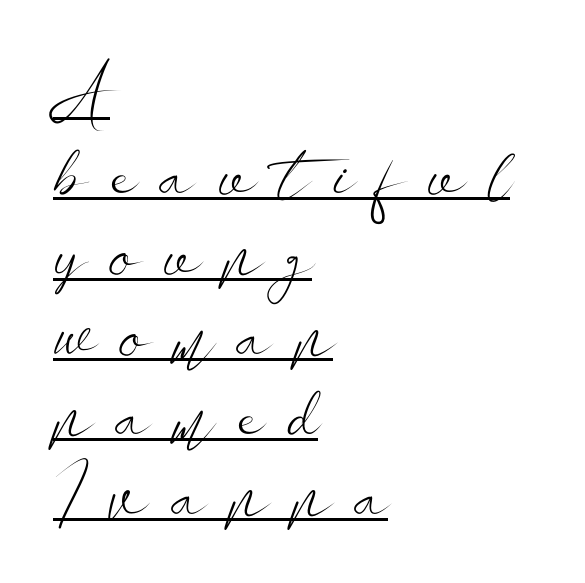
{"serif": "no", "bold": "no", "weight": "light", "width": "wide", "stroke_contrast": "low", "x_height": "small", "monospaced": "no", "underline": "yes", "align": "left", "line_spacing": "tight", "line_spacing_ratio": 1.07, "letter_spacing": "wide", "letter_spacing_em": 0.33, "glyph_px": 75}
